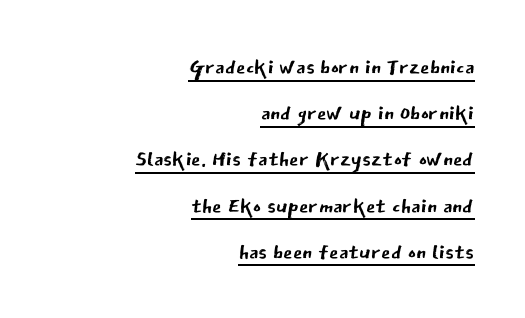
Notice how descenders clear the ascenders below comfortably — that's standard leading. Varying glyph widths throughout — classic text-font behaviour. The lines are quadded right. Students, observe the line beneath the letters — that is underlining.
